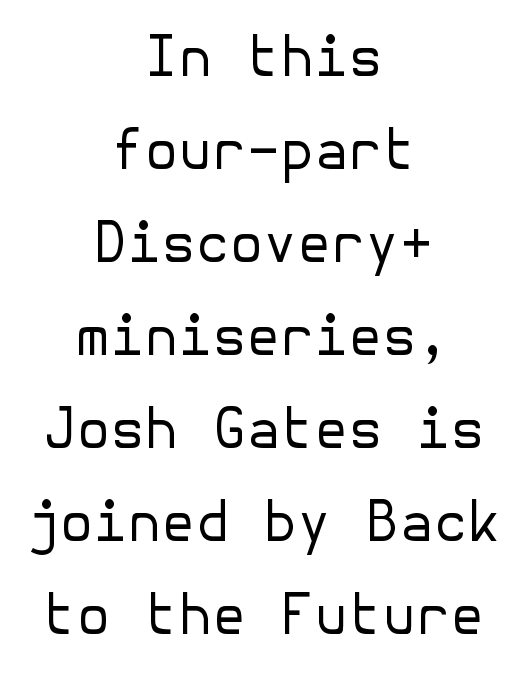
The letters sit at their default tracking, neither squeezed nor spread. The characters display no serif detailing; their extremities are plain. Is the block centered? Yes — each line is placed symmetrically about the middle. Nope, not italic — everything's standing straight. No extra ink here — the face is not bold.
